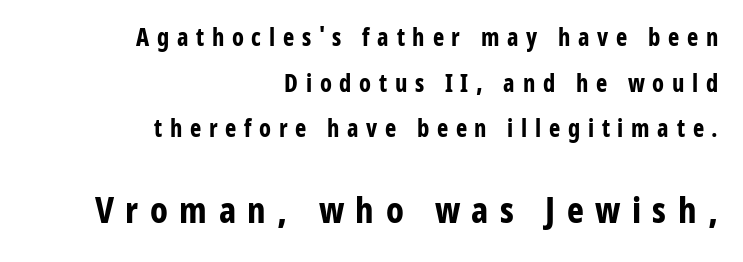
Q: Is the text bold? A: Yes.
Q: Is the text italic (slanted)? A: No, it is upright.
Q: Is the typeface a serif or a sans-serif typeface? A: Sans-serif.
Q: Is the text underlined? A: No.
Q: How is the paragraph aligned? A: Right-aligned.
Q: Is the spacing between letters normal or unusually wide? A: Unusually wide.
Q: Is the spacing between lines tight, normal or loose? A: Loose.
Q: Which block of text is set in a larger size, the first (top) or the second (bottom)? A: The second (bottom) one.
Q: Width (condensed, normal, or wide)? A: Condensed.
Q: Stroke contrast? A: Low.
Q: x-height? A: Medium.
Q: Monospaced? A: No.
